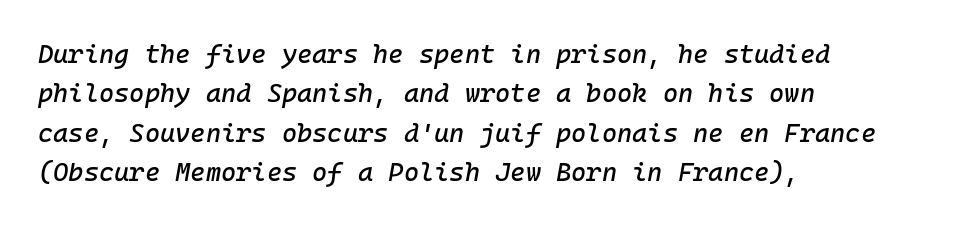
The image shows 26 px text type, italic (leaning right); set left-aligned, normal line spacing (1.51x), normal letter spacing, not underlined.
